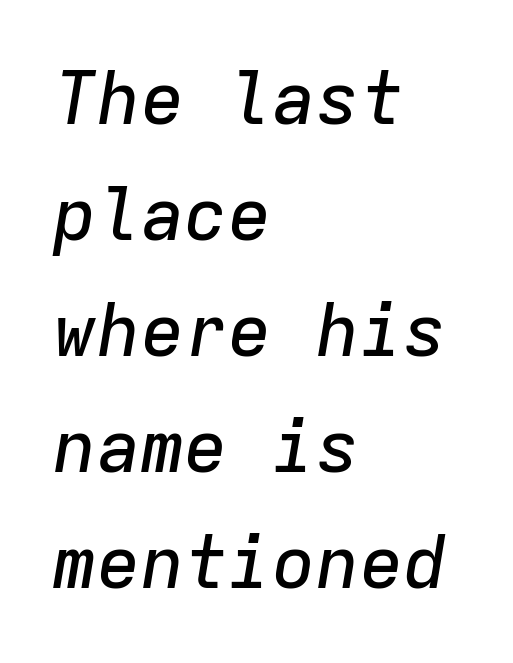
Casual observation: everything's shoved over to the left. Rendered with sloped, italic letterforms. Each letter, wide or thin by design, is forced into the same width here. In terms of leading, this rendering sits right in the middle. The face used here is rendered with its standard letterfit.
